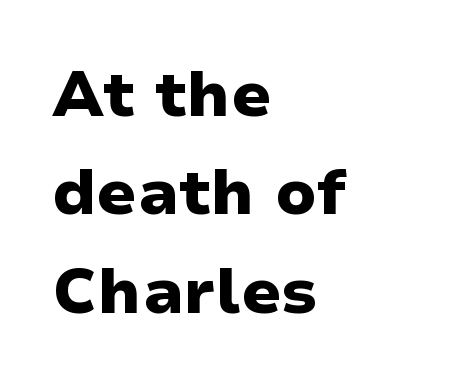
The rendering uses natural spacing where letterforms have individual widths. The passage shown stacks its lines at a standard gap. Between one letter and the next there's only the usual sliver of space. The ragged edge is on the right, which tells us the setting is flush left. Letterform terminals end flat and unadorned throughout the passage.
